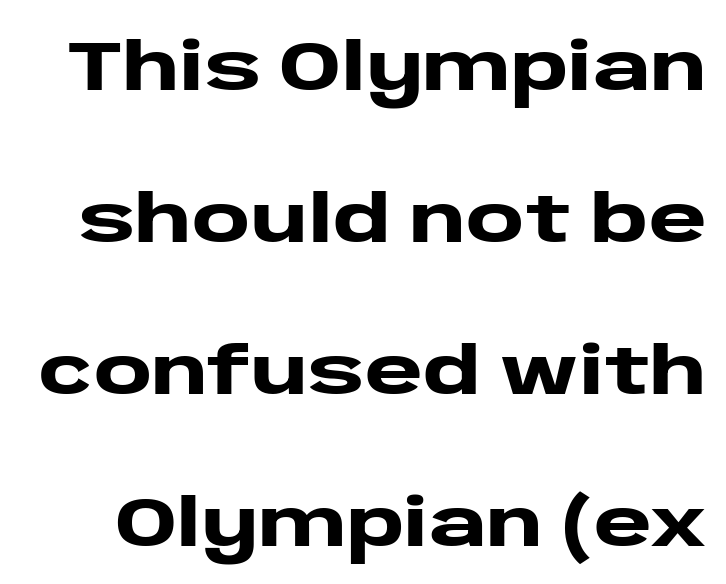
Q: Is the text bold? A: Yes.
Q: Is the text italic (slanted)? A: No, it is upright.
Q: Is the typeface a serif or a sans-serif typeface? A: Sans-serif.
Q: Is the text underlined? A: No.
Q: Is the spacing between letters normal or unusually wide? A: Normal.
Q: Is the spacing between lines tight, normal or loose? A: Loose.
Q: Width (condensed, normal, or wide)? A: Wide.
Q: Stroke contrast? A: Low.
Q: x-height? A: Large.
Q: Monospaced? A: No.
